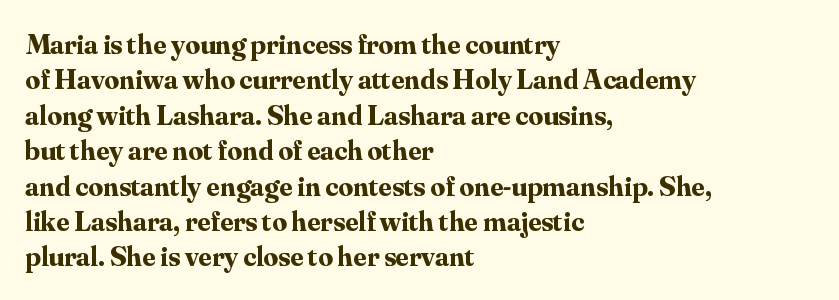
A typesetter would call this proportional, since set widths differ per character. Reading down the block, your eye returns to a fixed left position each line. Bare-footed words on every line. Default kerning and tracking; the words read as compact shapes. These words are printed bold, with thick strokes throughout.
